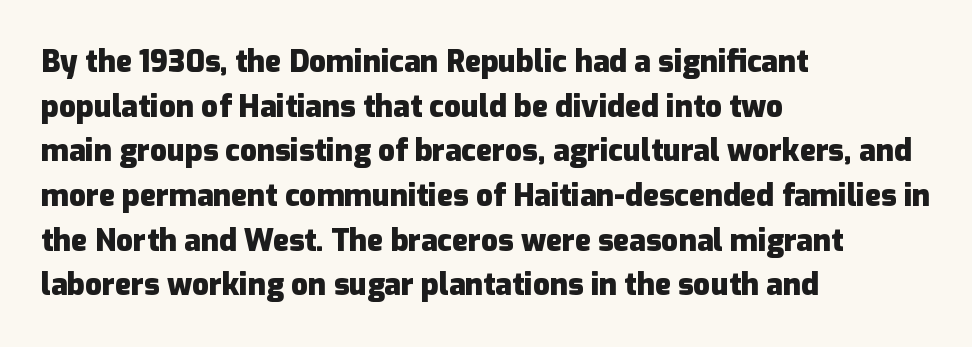
Q: Is the text bold? A: Yes.
Q: Is the text italic (slanted)? A: No, it is upright.
Q: Is the typeface a serif or a sans-serif typeface? A: Sans-serif.
Q: Is the text underlined? A: No.
Q: How is the paragraph aligned? A: Left-aligned.
Q: Is the spacing between letters normal or unusually wide? A: Normal.
Q: Is the spacing between lines tight, normal or loose? A: Normal.
Q: Width (condensed, normal, or wide)? A: Normal.
Q: Stroke contrast? A: Low.
Q: x-height? A: Medium.
Q: Monospaced? A: No.
